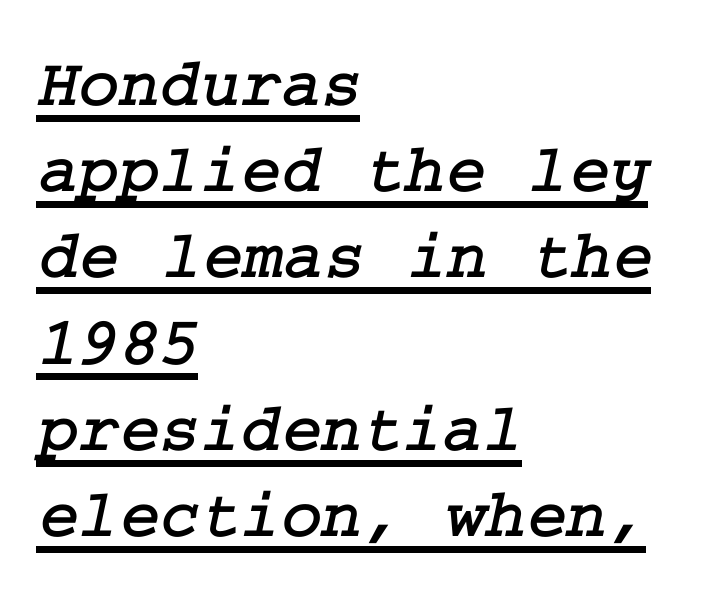
Q: Is the typeface a serif or a sans-serif typeface? A: Serif.
Q: Is the text underlined? A: Yes.
Q: How is the paragraph aligned? A: Left-aligned.
Q: Is the spacing between letters normal or unusually wide? A: Normal.
Q: Is the spacing between lines tight, normal or loose? A: Normal.
Q: Width (condensed, normal, or wide)? A: Normal.
Q: Stroke contrast? A: Low.
Q: x-height? A: Medium.
